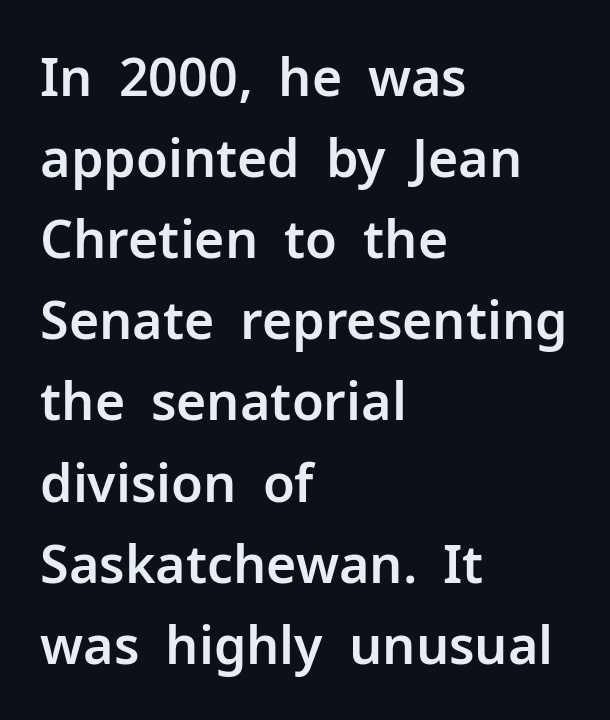
Q: Is the text italic (slanted)? A: No, it is upright.
Q: Is the typeface a serif or a sans-serif typeface? A: Sans-serif.
Q: Is the text underlined? A: No.
Q: How is the paragraph aligned? A: Left-aligned.
Q: Is the spacing between letters normal or unusually wide? A: Normal.
Q: Is the spacing between lines tight, normal or loose? A: Normal.
Q: Width (condensed, normal, or wide)? A: Normal.
Q: Stroke contrast? A: Low.
Q: x-height? A: Medium.
Q: Monospaced? A: No.
